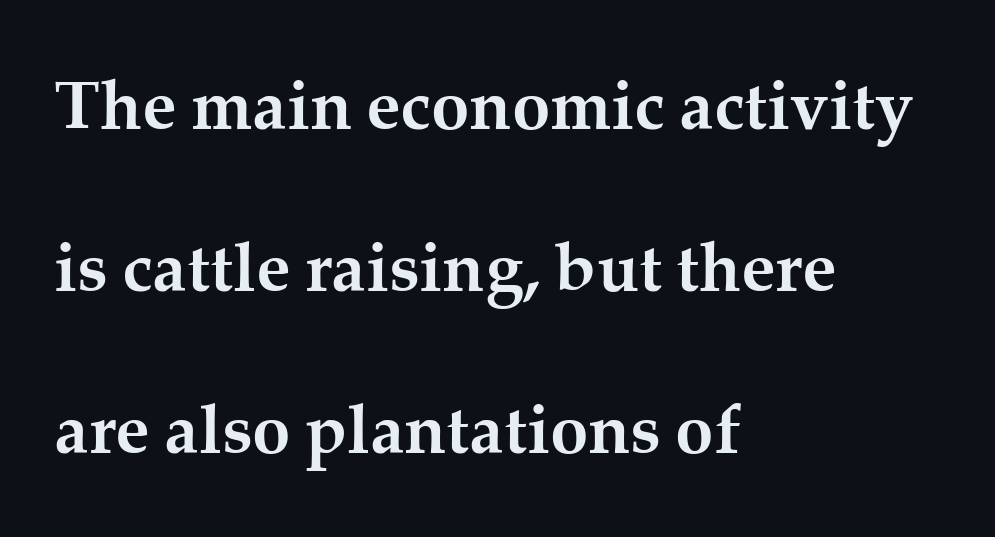
{"serif": "yes", "italic": "no", "bold": "yes", "weight": "semibold", "width": "normal", "stroke_contrast": "medium", "x_height": "medium", "monospaced": "no", "underline": "no", "align": "left", "line_spacing": "loose", "line_spacing_ratio": 2.35, "letter_spacing": "normal", "letter_spacing_em": 0.0, "glyph_px": 69}
